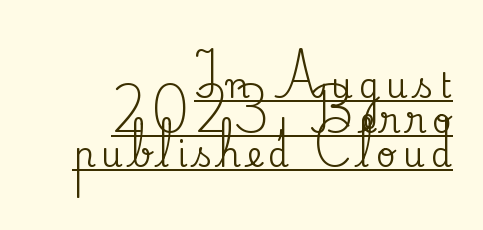
The image shows 34 px serif type, upright; set right-aligned, tight line spacing (1.02x), underlined; medium stroke contrast and a small x-height.
